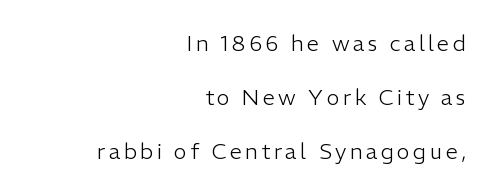
{"italic": "no", "bold": "no", "underline": "no", "align": "right", "line_spacing": "loose", "line_spacing_ratio": 2.45, "glyph_px": 22}
